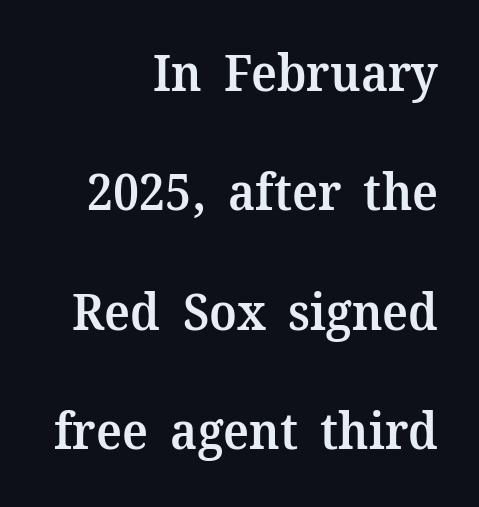
The image shows 50 px semibold serif type, upright; set right-aligned, loose line spacing (2.39x), normal letter spacing, not underlined; medium stroke contrast and a medium x-height.
